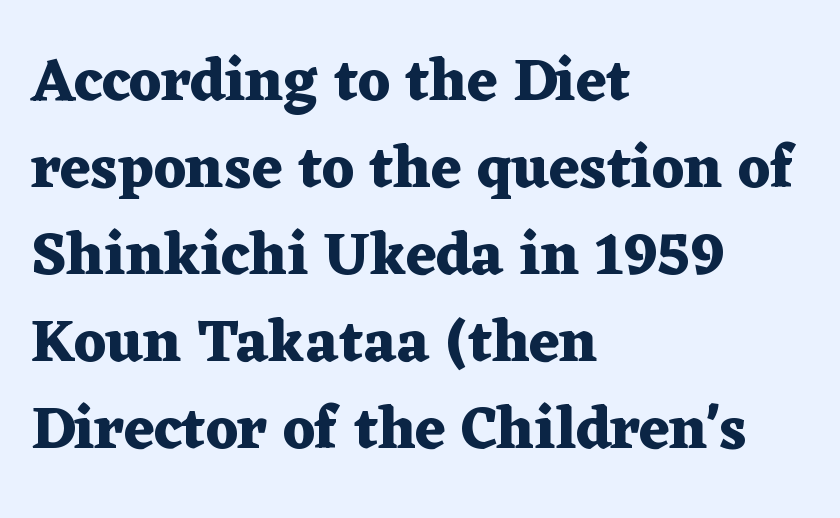
The image shows 60 px heavy, wide serif type, upright; set left-aligned, normal line spacing (1.45x), normal letter spacing, not underlined; medium stroke contrast and a medium x-height.
